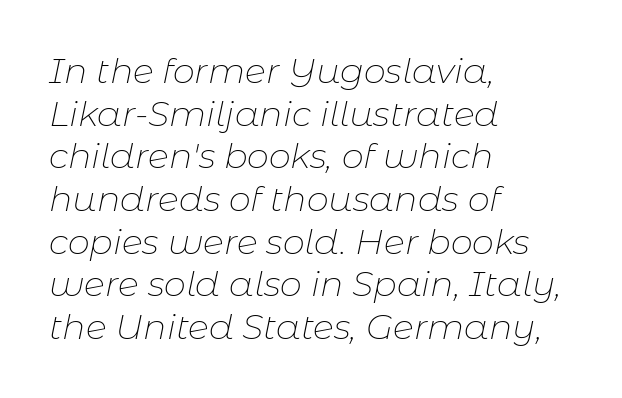
{"italic": "yes", "lean": "right", "slant_degrees": 11, "bold": "no", "weight": "thin", "width": "normal", "stroke_contrast": "low", "x_height": "medium", "monospaced": "no", "underline": "no", "align": "left", "line_spacing_ratio": 1.22, "letter_spacing": "normal", "letter_spacing_em": 0.0, "glyph_px": 35}
